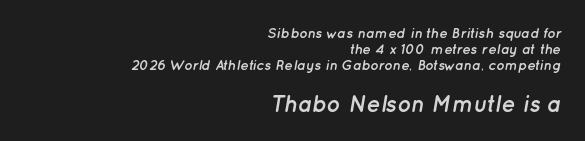
Line ends are locked; line starts wander. Quick note: italic. Rows of type sit shoulder to shoulder in the vertical direction. Size hierarchy here favors the trailing block over the leading one.
